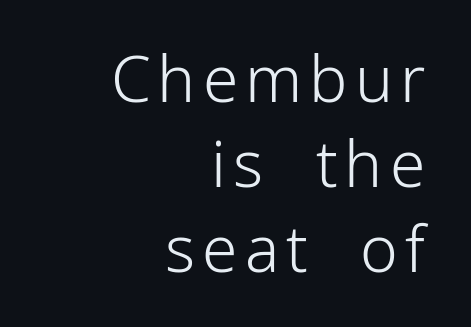
Q: Is the text bold? A: No.
Q: Is the text italic (slanted)? A: No, it is upright.
Q: Is the typeface a serif or a sans-serif typeface? A: Sans-serif.
Q: Is the text underlined? A: No.
Q: How is the paragraph aligned? A: Right-aligned.
Q: Is the spacing between lines tight, normal or loose? A: Normal.
Q: Width (condensed, normal, or wide)? A: Normal.
Q: Stroke contrast? A: Low.
Q: x-height? A: Medium.
Q: Monospaced? A: No.
